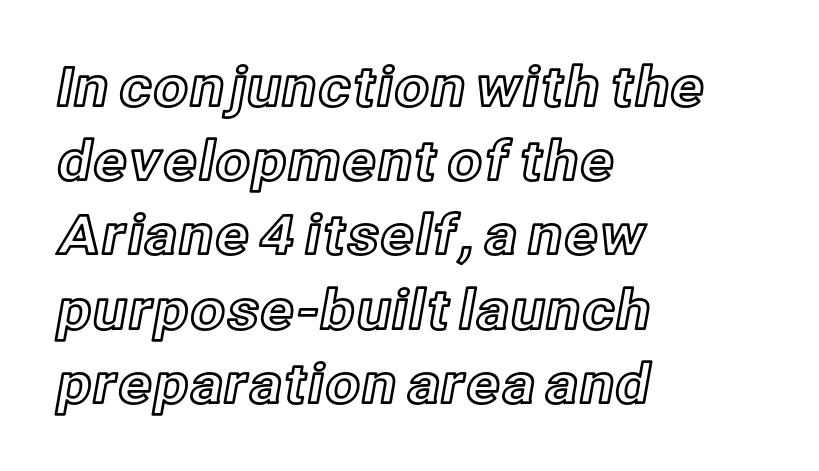
Each word holds together tightly as a unit, with standard inter-letter gaps. Reading down the column, the eye jumps a familiar distance to each next line. Note the varied advance widths — an 'i' is clearly narrower than an 'm'. Lines of text with bare space underneath. Left-aligned paragraph, ragged on the right.
